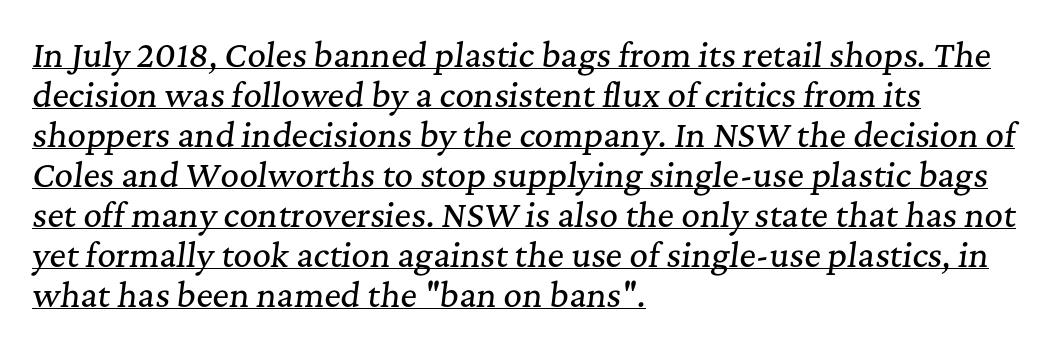
{"serif": "yes", "italic": "yes", "lean": "right", "slant_degrees": 7, "width": "normal", "stroke_contrast": "medium", "x_height": "medium", "monospaced": "no", "underline": "yes", "align": "left", "line_spacing": "normal", "line_spacing_ratio": 1.25, "letter_spacing": "normal", "letter_spacing_em": 0.0, "glyph_px": 32}
